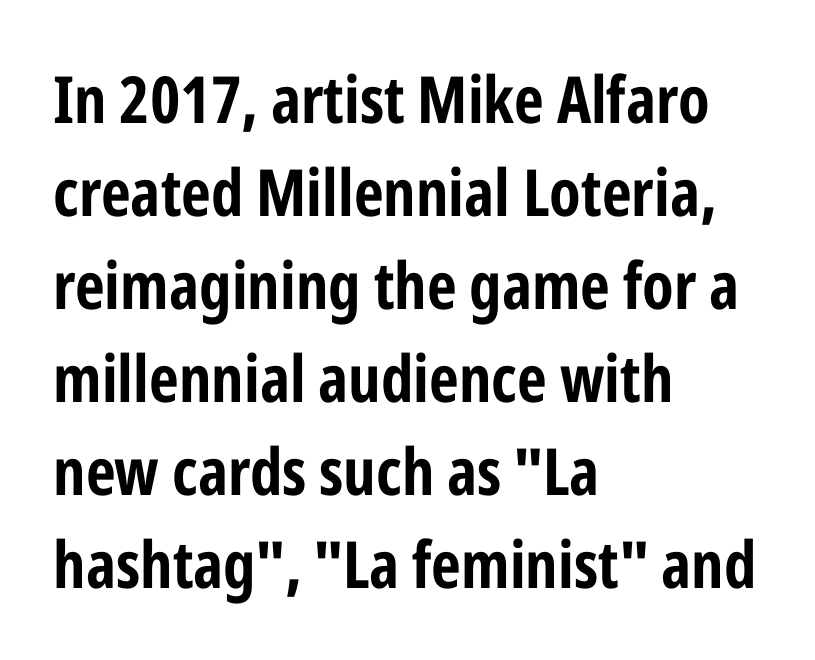
The image shows 65 px bold, condensed sans-serif type, upright; set left-aligned, normal line spacing (1.43x), normal letter spacing, not underlined; low stroke contrast and a medium x-height.
